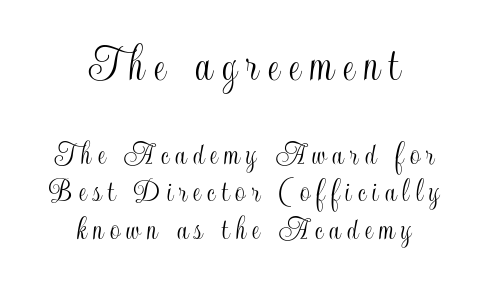
{"width": "condensed", "x_height": "small", "monospaced": "no", "underline": "no", "align": "center", "line_spacing": "tight", "line_spacing_ratio": 1.08, "larger_block": "first", "size_ratio": 1.51, "glyph_px": 53}
